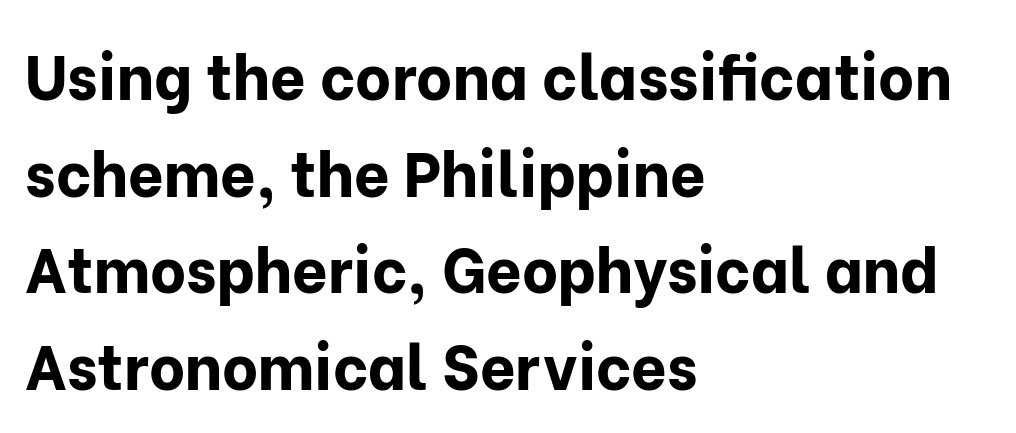
The image shows 62 px bold sans-serif type, upright; set left-aligned, normal line spacing (1.56x), normal letter spacing, not underlined; low stroke contrast and a medium x-height.
